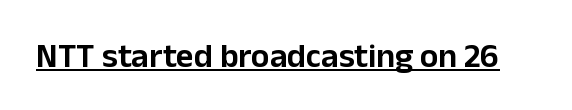
The image shows 34 px sans-serif type, upright; set normal letter spacing, underlined; low stroke contrast and a medium x-height.
